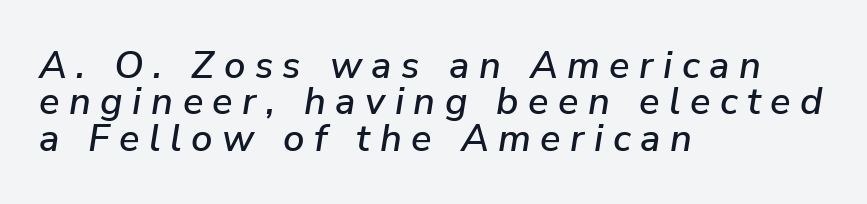
The image shows 38 px text type, italic (leaning right); set left-aligned, tight line spacing (0.96x), unusually wide letter spacing (+0.25 em), not underlined; low stroke contrast and a medium x-height.
